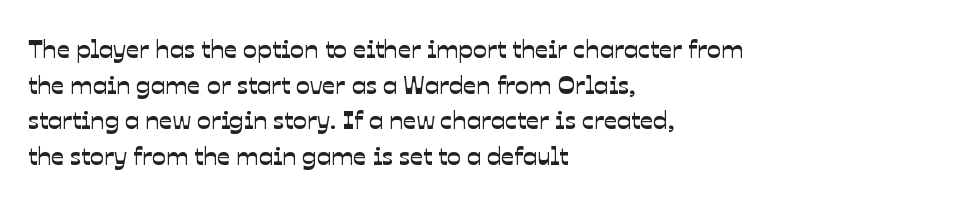
The image shows 26 px text type; set left-aligned, normal line spacing (1.37x), normal letter spacing, not underlined.
